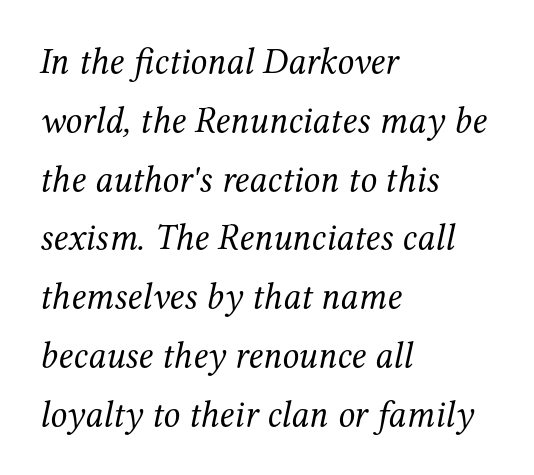
The image shows 37 px regular-weight serif type, italic (leaning right); set left-aligned, normal line spacing (1.59x), normal letter spacing, not underlined; medium stroke contrast and a medium x-height.
